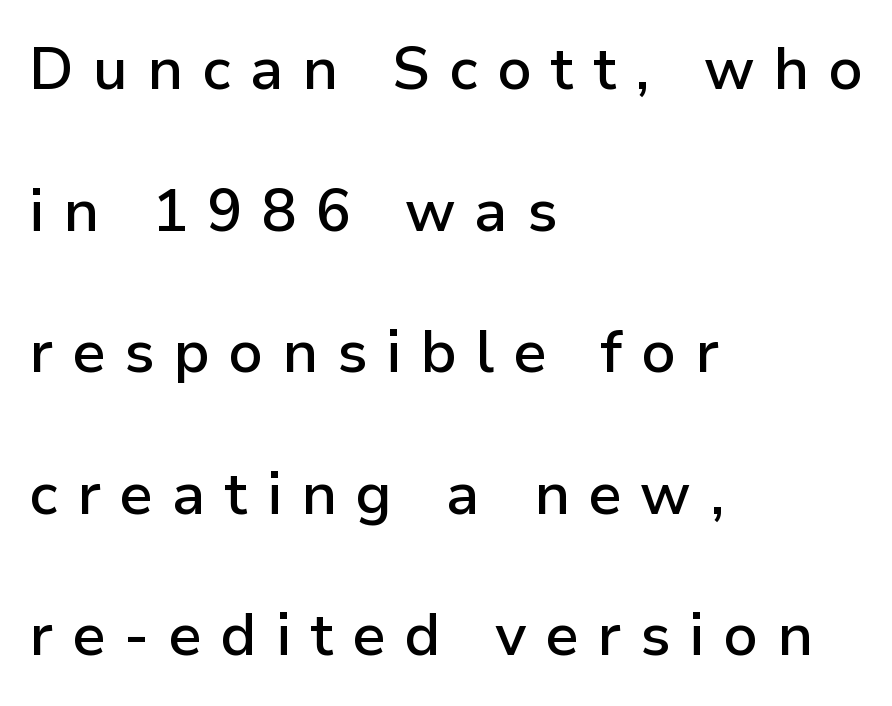
The image shows 59 px semibold sans-serif type, upright; set left-aligned, loose line spacing (2.4x), unusually wide letter spacing (+0.32 em), not underlined; low stroke contrast and a medium x-height.
